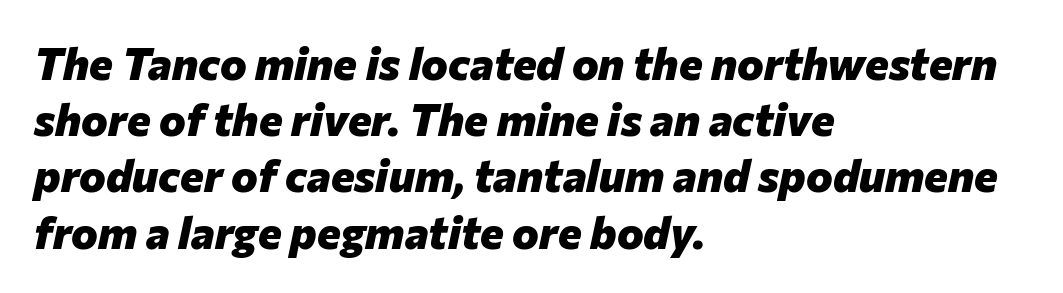
{"italic": "yes", "lean": "right", "slant_degrees": 12, "bold": "yes", "weight": "heavy", "width": "normal", "stroke_contrast": "low", "x_height": "medium", "monospaced": "no", "underline": "no", "align": "left", "line_spacing": "normal", "line_spacing_ratio": 1.25, "letter_spacing": "normal", "letter_spacing_em": 0.0, "glyph_px": 45}
